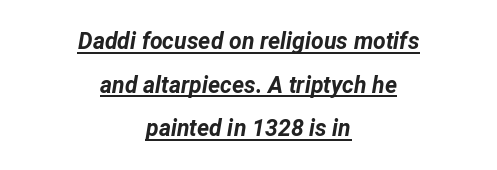
{"italic": "yes", "lean": "right", "slant_degrees": 12, "bold": "yes", "underline": "yes", "align": "center", "line_spacing": "loose", "line_spacing_ratio": 1.9, "letter_spacing": "normal", "letter_spacing_em": 0.0, "glyph_px": 23}
